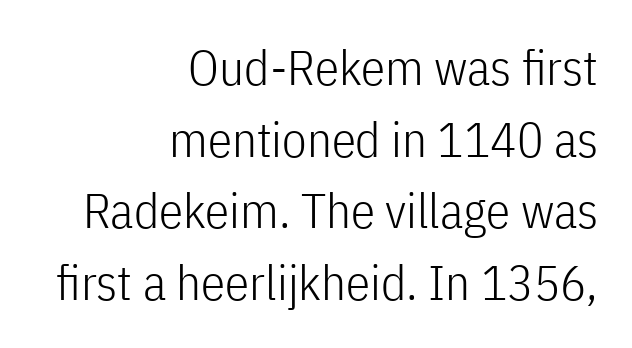
The image shows 49 px light, condensed sans-serif type, upright; set right-aligned, normal line spacing (1.46x), normal letter spacing, not underlined; low stroke contrast and a medium x-height.
